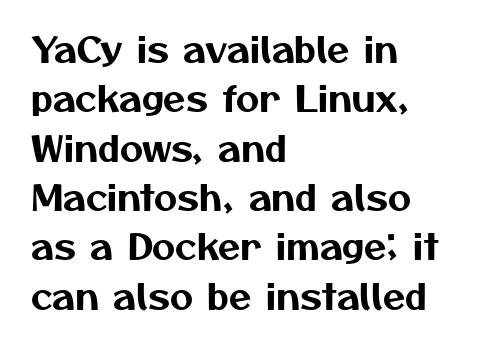
The image shows 36 px sans-serif type; set left-aligned, normal line spacing (1.37x), normal letter spacing, not underlined; medium stroke contrast and a medium x-height.
